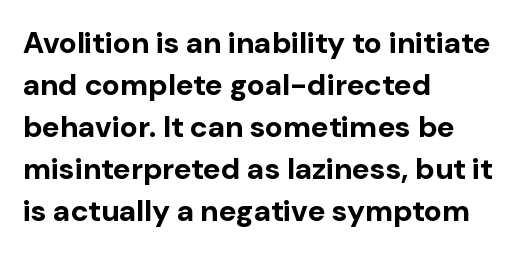
{"serif": "no", "italic": "no", "bold": "yes", "weight": "bold", "width": "normal", "stroke_contrast": "low", "x_height": "medium", "monospaced": "no", "underline": "no", "align": "left", "line_spacing": "normal", "line_spacing_ratio": 1.4, "letter_spacing": "normal", "letter_spacing_em": 0.0, "glyph_px": 30}
